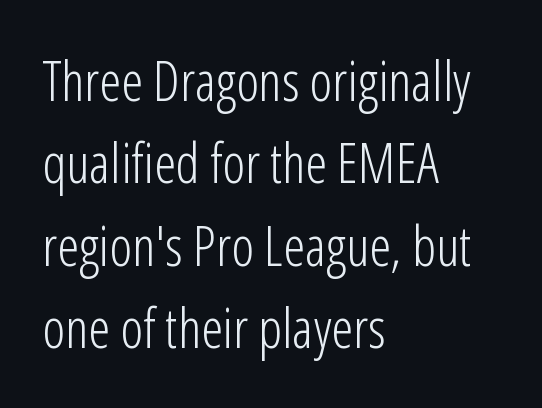
{"serif": "no", "italic": "no", "bold": "no", "weight": "light", "width": "condensed", "stroke_contrast": "low", "x_height": "medium", "monospaced": "no", "underline": "no", "align": "left", "line_spacing": "normal", "line_spacing_ratio": 1.5, "letter_spacing": "normal", "letter_spacing_em": 0.0, "glyph_px": 55}
